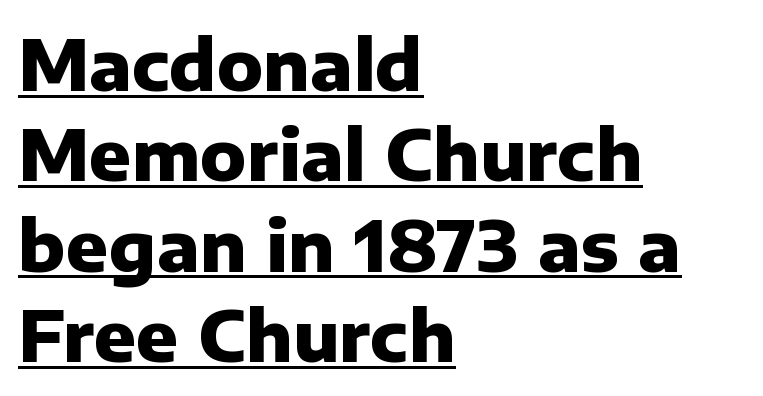
Q: Is the text bold? A: Yes.
Q: Is the text italic (slanted)? A: No, it is upright.
Q: Is the typeface a serif or a sans-serif typeface? A: Sans-serif.
Q: Is the text underlined? A: Yes.
Q: How is the paragraph aligned? A: Left-aligned.
Q: Is the spacing between letters normal or unusually wide? A: Normal.
Q: Is the spacing between lines tight, normal or loose? A: Normal.
Q: Width (condensed, normal, or wide)? A: Normal.
Q: Stroke contrast? A: Low.
Q: x-height? A: Medium.
Q: Monospaced? A: No.
